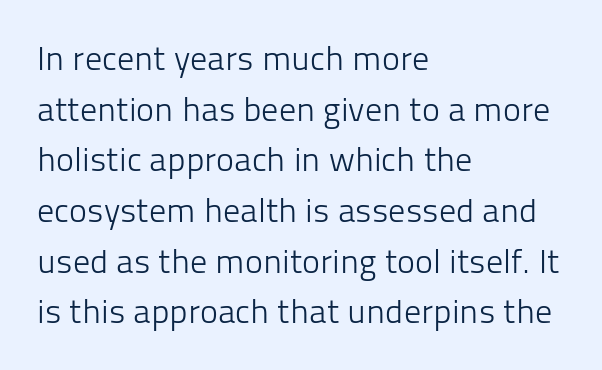
The lines sit at an ordinary, default distance from one another. The designer went with a sans here, leaving each stem footless. You could not count columns in this text — the font is proportionally spaced. The rendering anchors every line to the left-hand side. Tall strokes in this sample are plumb rather than angled.
